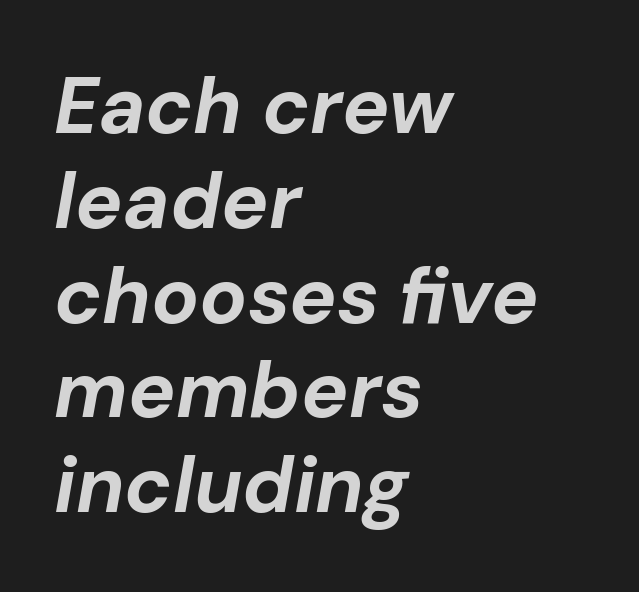
The image shows 79 px bold type, italic (leaning right); set left-aligned, line spacing 1.2x, normal letter spacing, not underlined; low stroke contrast and a medium x-height.
